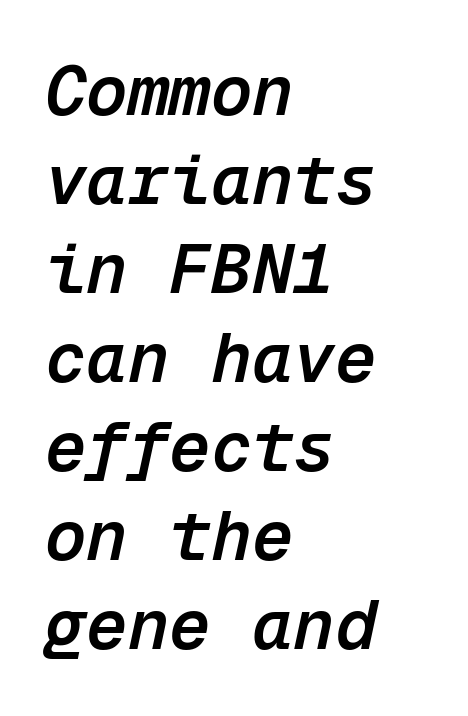
{"italic": "yes", "lean": "right", "slant_degrees": 12, "bold": "semi", "weight": "semibold", "width": "normal", "stroke_contrast": "low", "x_height": "medium", "monospaced": "yes", "underline": "no", "align": "left", "line_spacing": "normal", "line_spacing_ratio": 1.29, "letter_spacing": "normal", "letter_spacing_em": 0.0, "glyph_px": 69}
